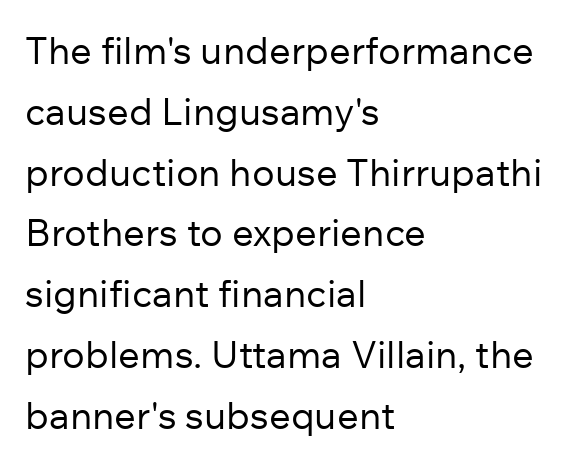
What's the leading like? Ordinary, nothing unusual. Spacing verdict: proportional, widths tailored to each character. Words appear dense and cohesive because spacing is normal. This is roman type, the default non-slanted kind.
